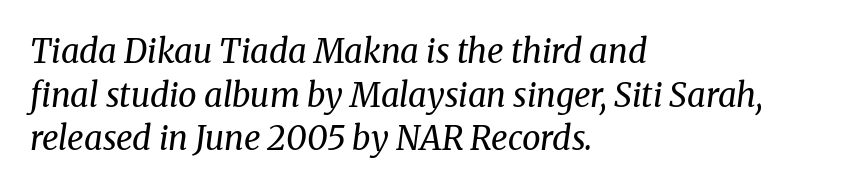
{"serif": "yes", "italic": "yes", "lean": "right", "slant_degrees": 8, "bold": "no", "weight": "regular", "width": "normal", "stroke_contrast": "medium", "x_height": "medium", "monospaced": "no", "underline": "no", "align": "left", "line_spacing": "normal", "line_spacing_ratio": 1.32, "letter_spacing": "normal", "letter_spacing_em": 0.0, "glyph_px": 33}
